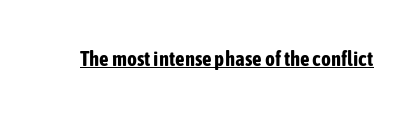
Emphasis is given by a line drawn under the lettering. Weight: bold. Honestly, the letter spacing is just normal — you wouldn't notice it. Is there any slant? The stems are plumb.
